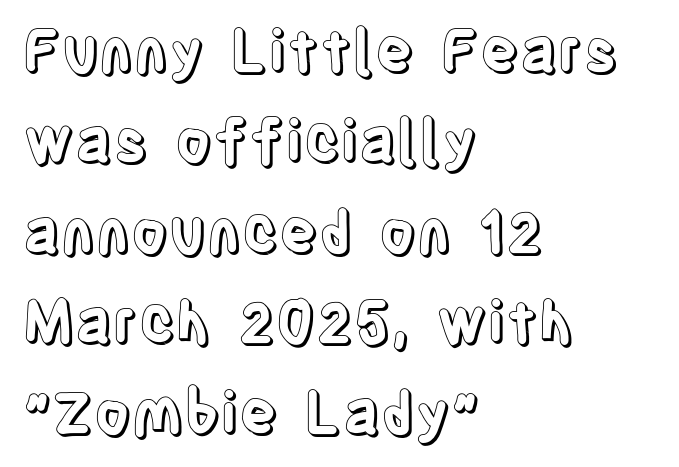
Character widths vary here, with narrow letters taking less room than wide ones. Nobody touched the tracking dial on this one. Notice how the stems are strictly vertical — no italics here. The glyphs are unaccompanied by any horizontal stroke below them.
